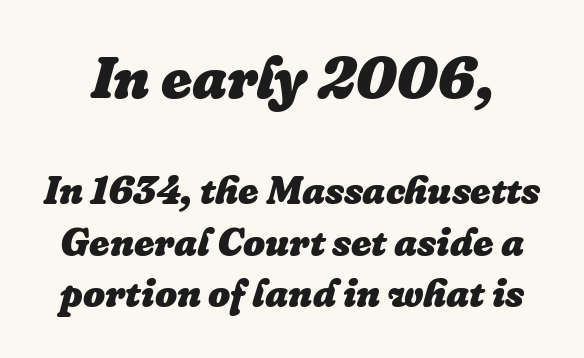
Q: Is the text bold? A: Yes.
Q: Is the text italic (slanted)? A: Yes, it leans right by about 16 degrees.
Q: Is the text underlined? A: No.
Q: Is the spacing between letters normal or unusually wide? A: Normal.
Q: Is the spacing between lines tight, normal or loose? A: Normal.
Q: Which block of text is set in a larger size, the first (top) or the second (bottom)? A: The first (top) one.
Q: Width (condensed, normal, or wide)? A: Normal.
Q: Stroke contrast? A: Low.
Q: x-height? A: Medium.
Q: Monospaced? A: No.
